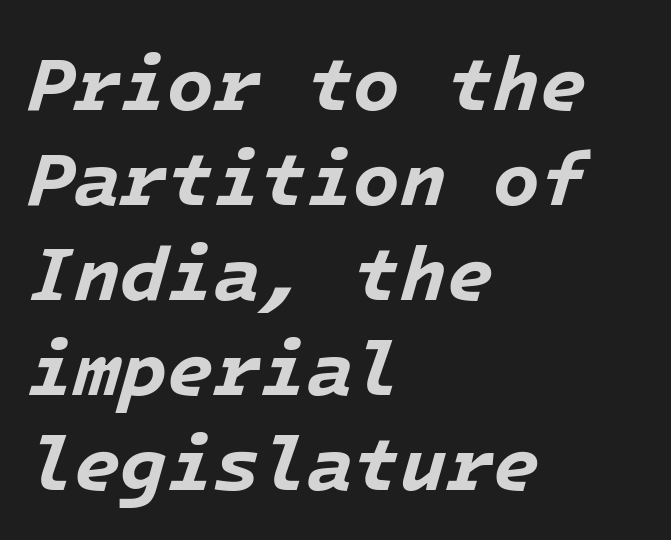
Q: Is the text bold? A: Yes.
Q: Is the text italic (slanted)? A: Yes, it leans right by about 16 degrees.
Q: Is the text underlined? A: No.
Q: How is the paragraph aligned? A: Left-aligned.
Q: Is the spacing between letters normal or unusually wide? A: Normal.
Q: Is the spacing between lines tight, normal or loose? A: Normal.
Q: Width (condensed, normal, or wide)? A: Normal.
Q: Stroke contrast? A: Low.
Q: x-height? A: Medium.
